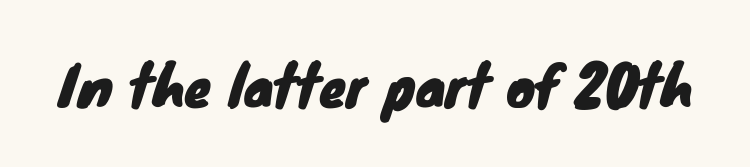
A typesetter would call this zero additional tracking. The area under the type is left untouched. Font category for this specimen: sans-serif. A typesetter would call this proportional, since set widths differ per character.
